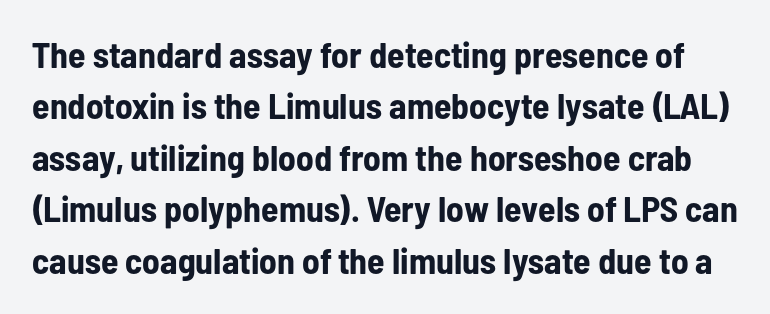
Whoever set this chose a conventional vertical rhythm. Posture: upright roman. The glyphs in this specimen are sans serif. Character widths vary here, with narrow letters taking less room than wide ones. Does the weight exceed regular? Yes, all the way to bold. Honestly, there is no underline to notice here at all.
